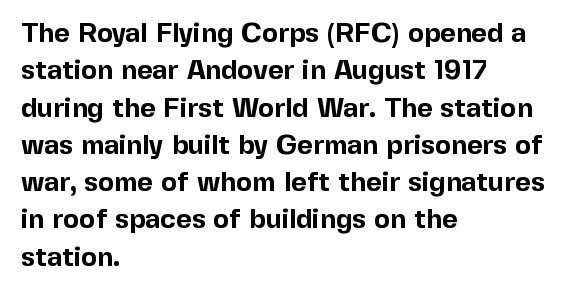
Q: Is the text bold? A: Yes.
Q: Is the text italic (slanted)? A: No, it is upright.
Q: Is the text underlined? A: No.
Q: How is the paragraph aligned? A: Left-aligned.
Q: Is the spacing between letters normal or unusually wide? A: Normal.
Q: Is the spacing between lines tight, normal or loose? A: Normal.
